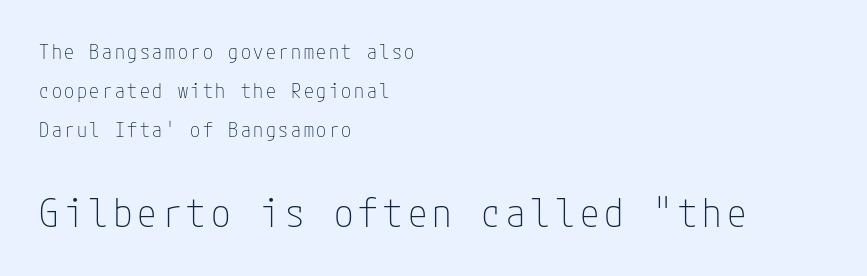
The emphasis by scale lands on block number two, below. A sans-serif font was chosen for this passage. Alignment: flush left. This block would shrink considerably if given ordinary leading; it's expanded now. No heavy texture on the line: the type isn't bold. Glance below the letters and you will spot only blank space.
